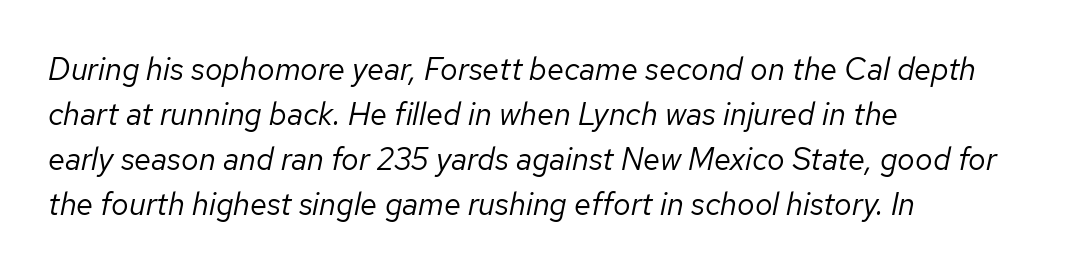
The line-height multiplier appears to be the usual default. Nobody touched the tracking dial on this one. No extra ink here — the face is not bold. Looks like regular typesetting: each glyph gets only the width it needs. This rendering uses left alignment, leaving the right contour irregular. Rule under the text: the space is simply empty.
